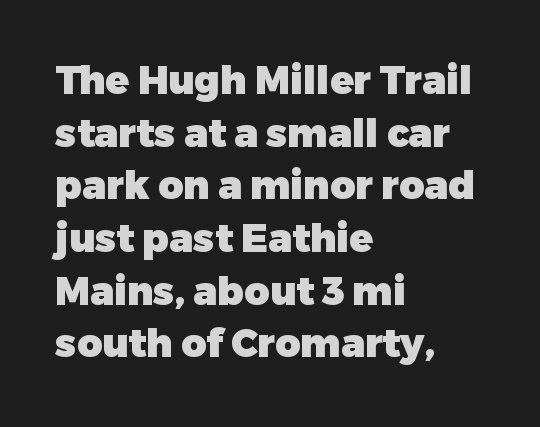
To sum up the face: it is a sans, with no serifs. Here the designer chose a conventional face with non-uniform glyph widths. Typographic density is high because the face is bold. Vertically, the passage feels balanced, rows spaced as you'd expect. Is the letter spacing exaggerated? No — it looks like the ordinary default.
